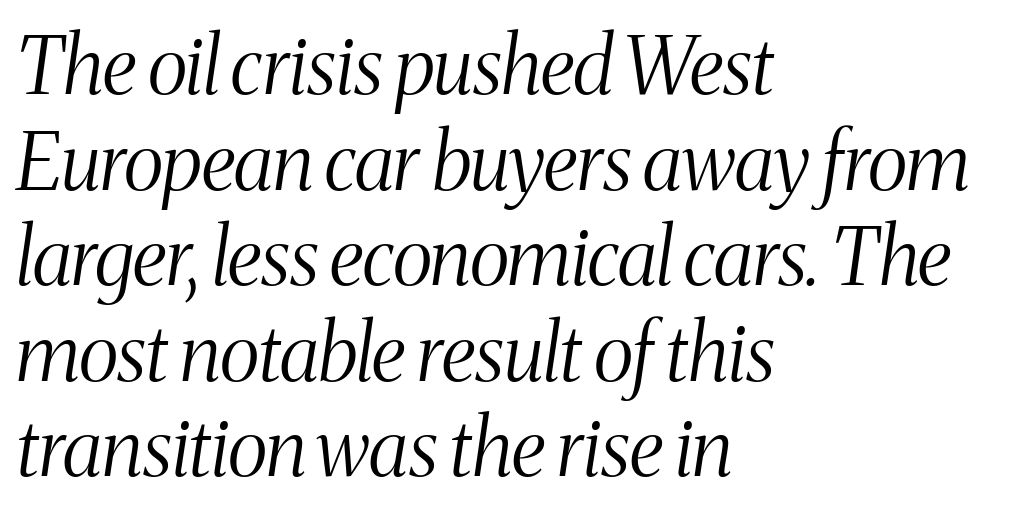
Q: Is the text bold? A: No.
Q: Is the text italic (slanted)? A: Yes, it leans right by about 8 degrees.
Q: Is the typeface a serif or a sans-serif typeface? A: Serif.
Q: Is the text underlined? A: No.
Q: How is the paragraph aligned? A: Left-aligned.
Q: Is the spacing between letters normal or unusually wide? A: Normal.
Q: Width (condensed, normal, or wide)? A: Condensed.
Q: Stroke contrast? A: Medium.
Q: x-height? A: Medium.
Q: Monospaced? A: No.
